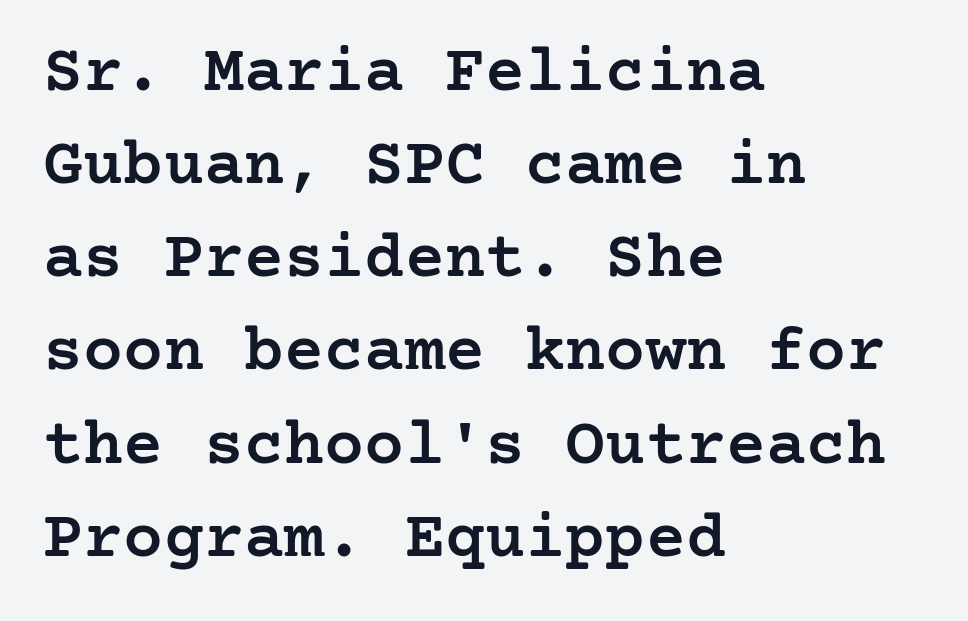
The image shows 67 px semibold serif type, upright; set left-aligned, normal line spacing (1.39x), normal letter spacing, not underlined; low stroke contrast and a medium x-height.
